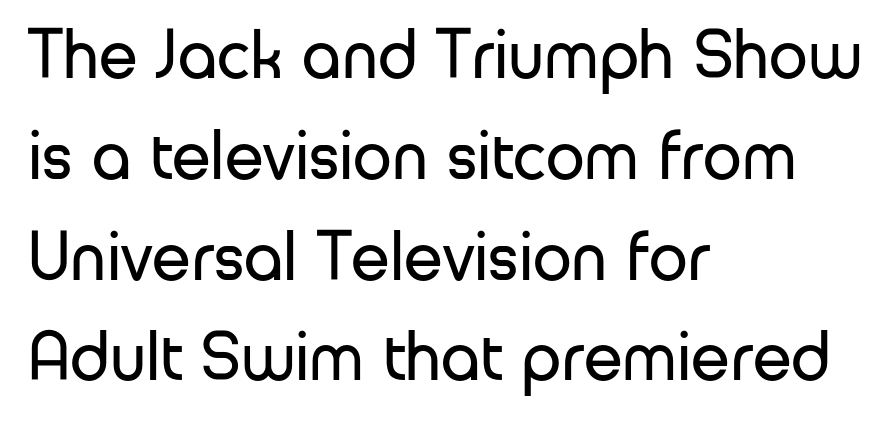
Stroke mass is kept to a normal reading level or below. Underlining? Definitely not there. Nothing unusual about the tracking: characters are spaced as the font intends. Unlike italic type, these characters show no tilt at all. One glance says typical: line gaps are just what's usual. If you drew a ruler down the left edge, every line would touch it.
